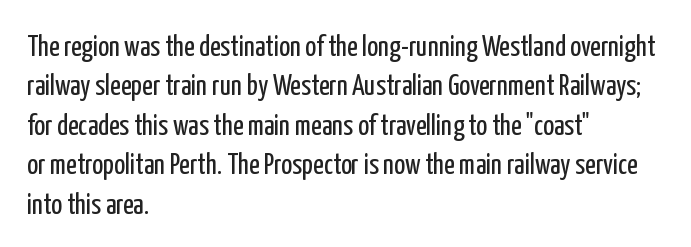
{"serif": "no", "italic": "no", "bold": "no", "weight": "regular", "width": "condensed", "stroke_contrast": "low", "x_height": "medium", "monospaced": "no", "underline": "no", "align": "left", "line_spacing": "normal", "line_spacing_ratio": 1.36, "letter_spacing": "normal", "letter_spacing_em": 0.0, "glyph_px": 29}
